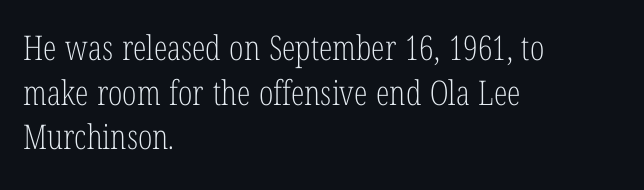
{"serif": "yes", "italic": "no", "bold": "no", "weight": "light", "width": "condensed", "stroke_contrast": "low", "x_height": "medium", "monospaced": "no", "underline": "no", "align": "left", "line_spacing": "normal", "line_spacing_ratio": 1.31, "letter_spacing": "normal", "letter_spacing_em": 0.0, "glyph_px": 34}
